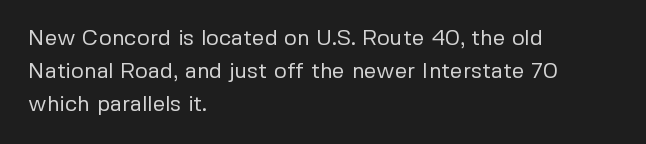
Q: Is the text bold? A: No.
Q: Is the text italic (slanted)? A: No, it is upright.
Q: Is the text underlined? A: No.
Q: How is the paragraph aligned? A: Left-aligned.
Q: Is the spacing between letters normal or unusually wide? A: Normal.
Q: Is the spacing between lines tight, normal or loose? A: Normal.
